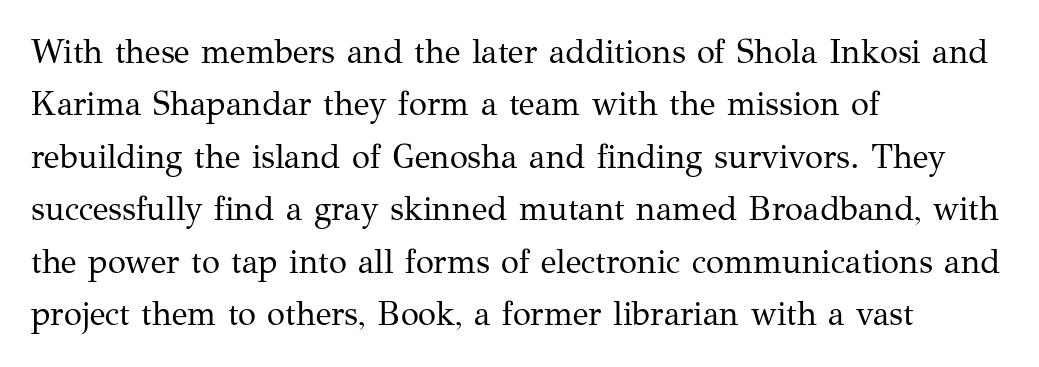
Posture: vertical. Standard letterfit; no display-style spreading of the glyphs. How would I describe the line gaps? Plain and ordinary. Varying glyph widths throughout — classic text-font behaviour. Is the type heavy? It reads as light-to-regular instead.
